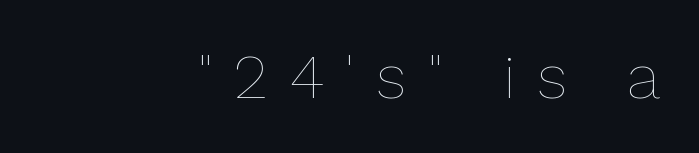
The image shows 63 px thin type, upright; set right-aligned, unusually wide letter spacing (+0.34 em), not underlined; low stroke contrast and a medium x-height.
